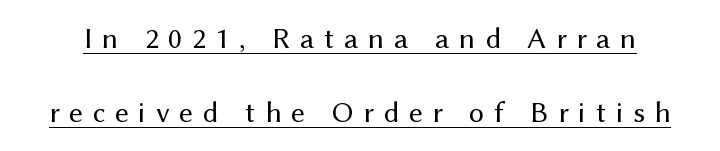
The image shows 30 px regular-weight sans-serif type, upright; set loose line spacing (2.46x), unusually wide letter spacing (+0.32 em), underlined; medium stroke contrast and a medium x-height.
